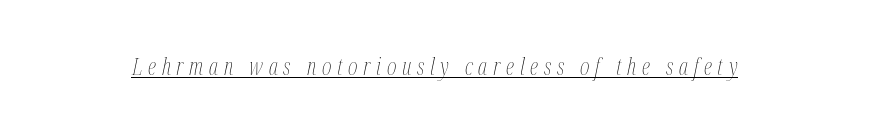
Observe the lean: these are italic letterforms. Like a heading marked for emphasis, these lines bear an underscore. The tracking jumps out immediately: characters are airy and widely separated. Heaviness? Minimal to ordinary, like unemphasized prose.
